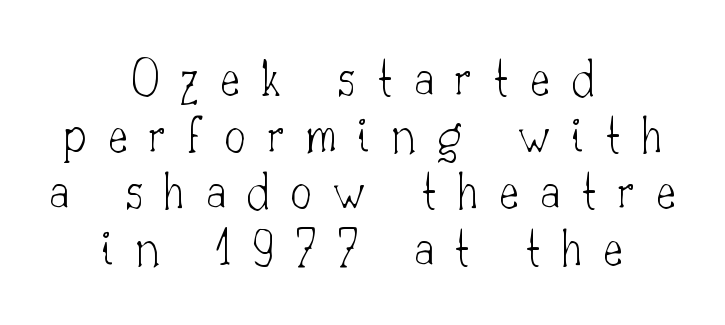
{"serif": "yes", "italic": "no", "bold": "no", "weight": "thin", "width": "normal", "stroke_contrast": "low", "x_height": "small", "monospaced": "no", "underline": "no", "align": "center", "line_spacing": "tight", "line_spacing_ratio": 1.07, "letter_spacing": "wide", "letter_spacing_em": 0.4, "glyph_px": 53}
